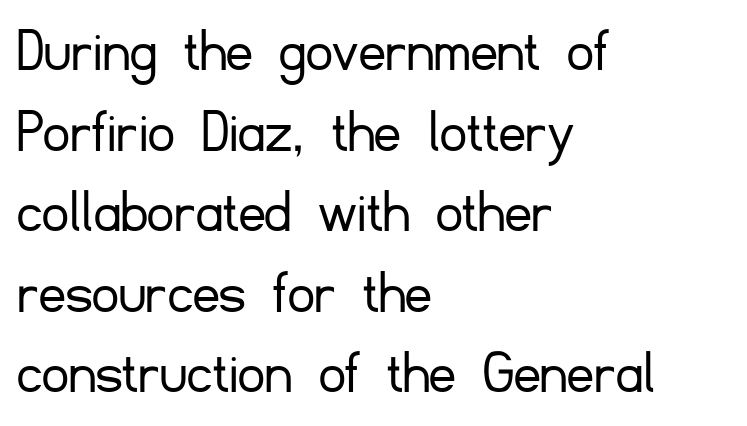
{"serif": "no", "italic": "no", "bold": "no", "weight": "light", "width": "normal", "stroke_contrast": "low", "x_height": "small", "monospaced": "no", "underline": "no", "align": "left", "line_spacing_ratio": 1.24, "letter_spacing": "normal", "letter_spacing_em": 0.0, "glyph_px": 65}
